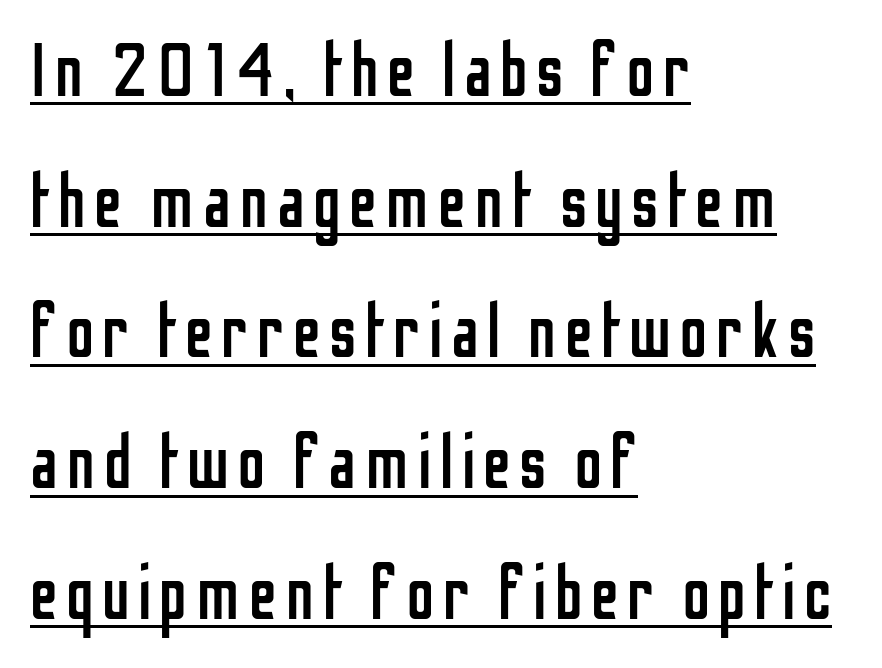
Somebody hit Ctrl+U on this one — the words are underlined. When letters stand straight like this, we call the style roman or upright. The strokes carry an ordinary text weight at most. A typesetter would call this proportional, since set widths differ per character. In CSS terms this would be text-align: left. Regarding serifs, this sample does without them.
